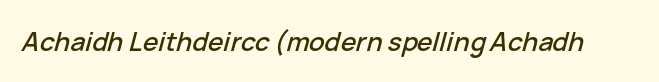
{"italic": "yes", "lean": "right", "slant_degrees": 15, "underline": "no", "letter_spacing": "normal", "letter_spacing_em": 0.0, "glyph_px": 26}
